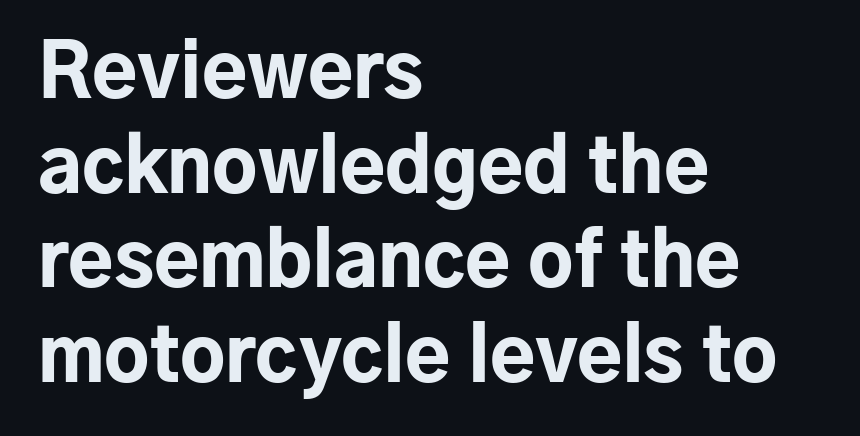
Strokes here are thick enough to call this a true bold. Successive baselines arrive at the customary interval. The specimen omits any rule beneath the text block's lines. No feet cap the strokes, marking this as sans-serif type. The letters stand upright; this is a roman face. All the whitespace from short lines collects on the right.
